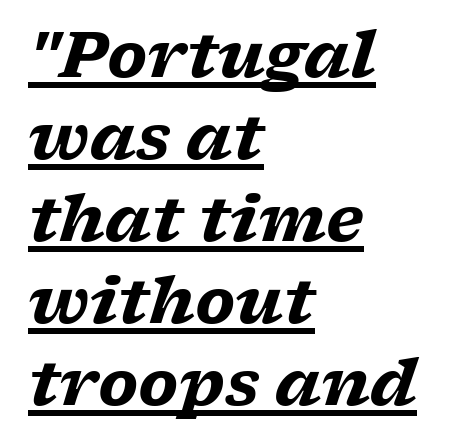
Q: Is the text bold? A: Yes.
Q: Is the text italic (slanted)? A: Yes, it leans right by about 17 degrees.
Q: Is the typeface a serif or a sans-serif typeface? A: Serif.
Q: Is the text underlined? A: Yes.
Q: How is the paragraph aligned? A: Left-aligned.
Q: Is the spacing between letters normal or unusually wide? A: Normal.
Q: Is the spacing between lines tight, normal or loose? A: Normal.
Q: Width (condensed, normal, or wide)? A: Wide.
Q: Stroke contrast? A: Low.
Q: x-height? A: Medium.
Q: Monospaced? A: No.
